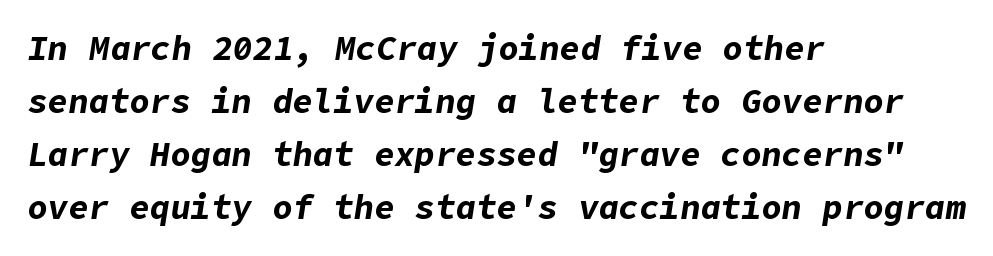
{"italic": "yes", "lean": "right", "slant_degrees": 9, "bold": "yes", "weight": "bold", "width": "normal", "stroke_contrast": "low", "x_height": "medium", "underline": "no", "align": "left", "line_spacing": "normal", "line_spacing_ratio": 1.56, "letter_spacing": "normal", "letter_spacing_em": 0.0, "glyph_px": 34}
